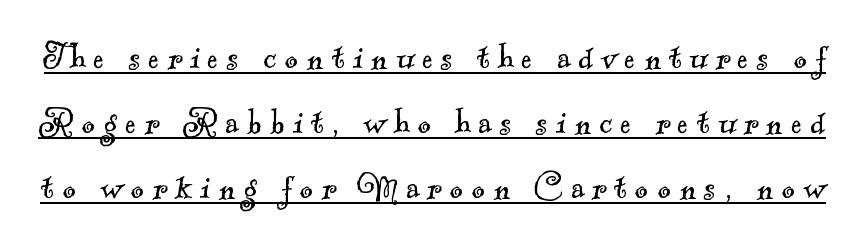
Q: Is the text bold? A: No.
Q: Is the typeface a serif or a sans-serif typeface? A: Serif.
Q: Is the text underlined? A: Yes.
Q: Is the spacing between letters normal or unusually wide? A: Unusually wide.
Q: Is the spacing between lines tight, normal or loose? A: Normal.
Q: Width (condensed, normal, or wide)? A: Normal.
Q: x-height? A: Small.
Q: Monospaced? A: No.
